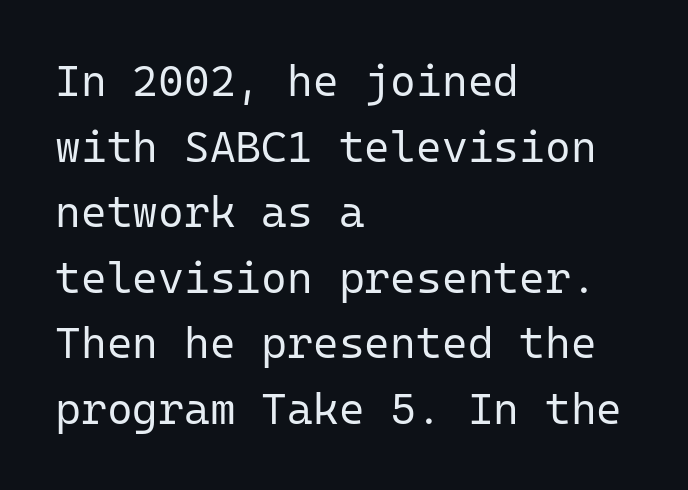
Q: Is the text bold? A: No.
Q: Is the text italic (slanted)? A: No, it is upright.
Q: Is the typeface a serif or a sans-serif typeface? A: Sans-serif.
Q: Is the text underlined? A: No.
Q: How is the paragraph aligned? A: Left-aligned.
Q: Is the spacing between letters normal or unusually wide? A: Normal.
Q: Is the spacing between lines tight, normal or loose? A: Normal.
Q: Width (condensed, normal, or wide)? A: Normal.
Q: Stroke contrast? A: Low.
Q: x-height? A: Medium.
Q: Monospaced? A: Yes.
